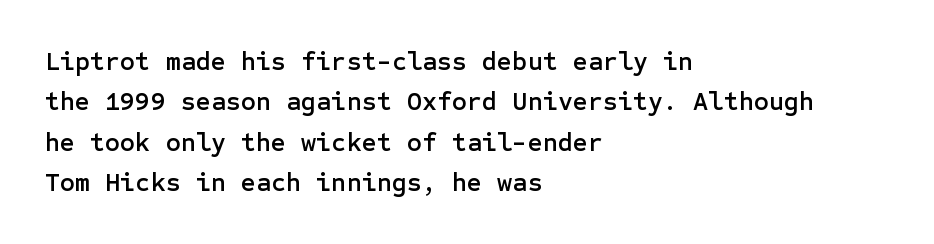
The image shows 26 px text type, upright; set left-aligned, normal line spacing (1.55x), normal letter spacing, not underlined.
